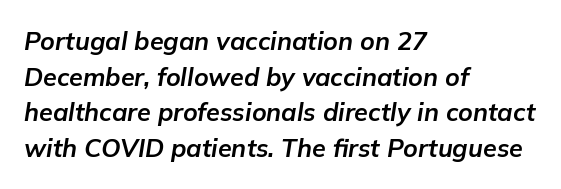
Is the block centered? No — it sits flush against the left margin. Vertically, the passage feels balanced, rows spaced as you'd expect. Has an underline been added? It has not. This is heavy type, rendered in bold. The face used here is rendered with its standard letterfit.
